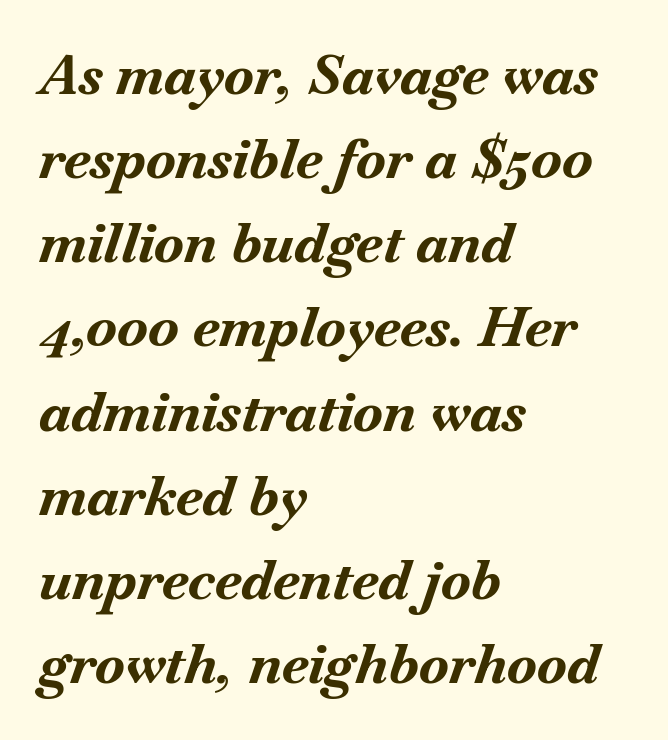
Style check: oblique. The vertical gap from one line to the next is medium. Only glyphs here, with clear space below each row. Proportional: the letters do not fall into vertical columns. Nothing unusual about the tracking: characters are spaced as the font intends. Short and long lines alike share a common starting point at left.
